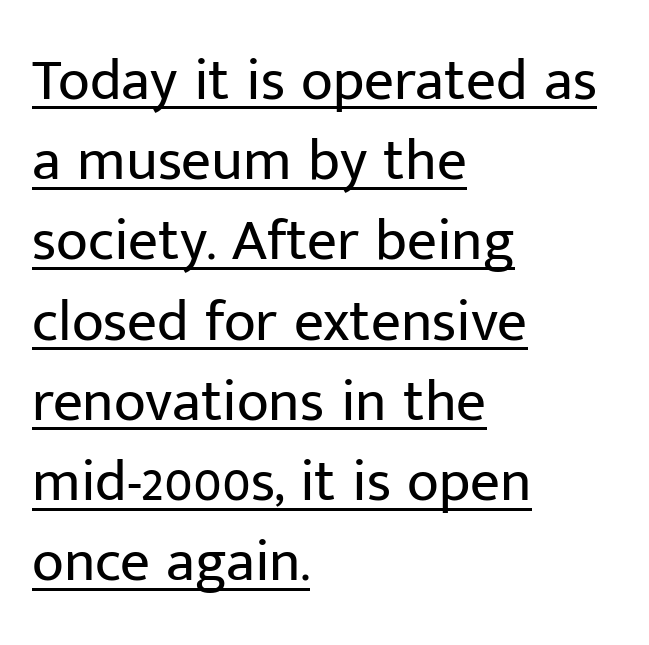
The image shows 59 px regular-weight sans-serif type, upright; set left-aligned, normal line spacing (1.36x), normal letter spacing, underlined; low stroke contrast and a medium x-height.
